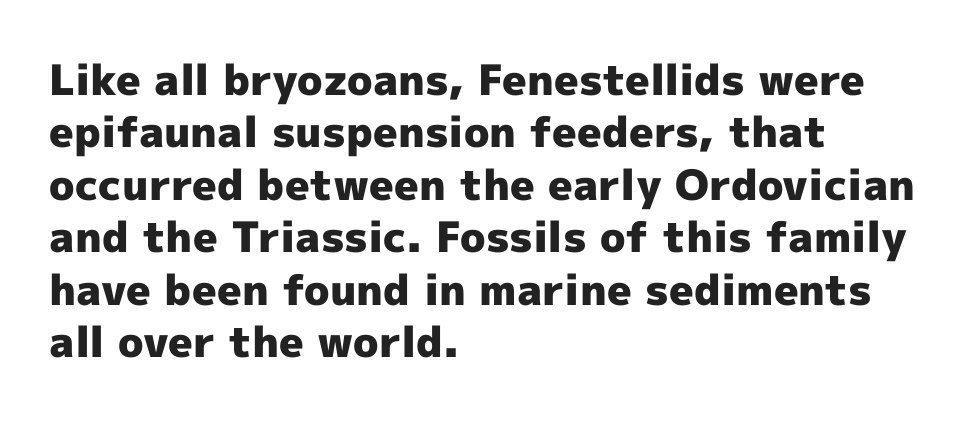
The image shows 42 px heavy sans-serif type, upright; set left-aligned, normal line spacing (1.25x), normal letter spacing, not underlined; a medium x-height.
